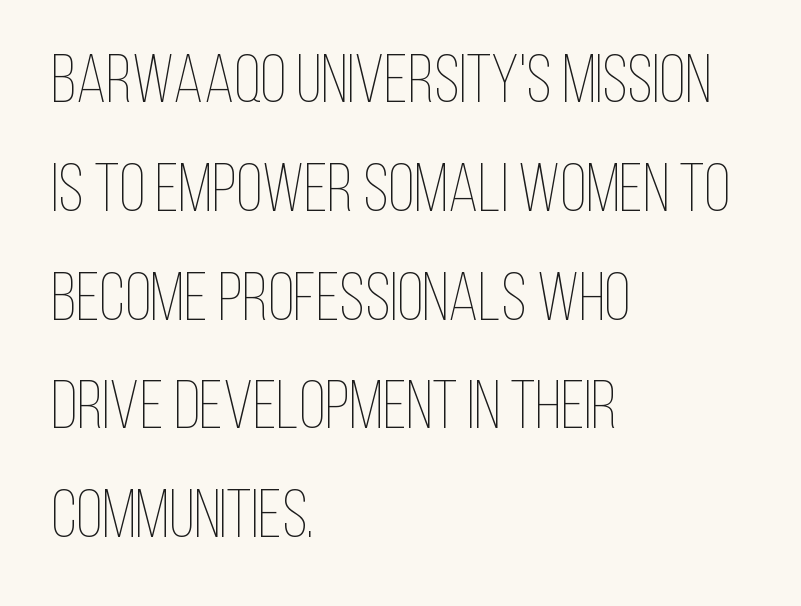
Q: Is the text bold? A: No.
Q: Is the text italic (slanted)? A: No, it is upright.
Q: Is the text underlined? A: No.
Q: How is the paragraph aligned? A: Left-aligned.
Q: Is the spacing between letters normal or unusually wide? A: Normal.
Q: Is the spacing between lines tight, normal or loose? A: Normal.
Q: Width (condensed, normal, or wide)? A: Condensed.
Q: Stroke contrast? A: Low.
Q: x-height? A: Large.
Q: Monospaced? A: No.
